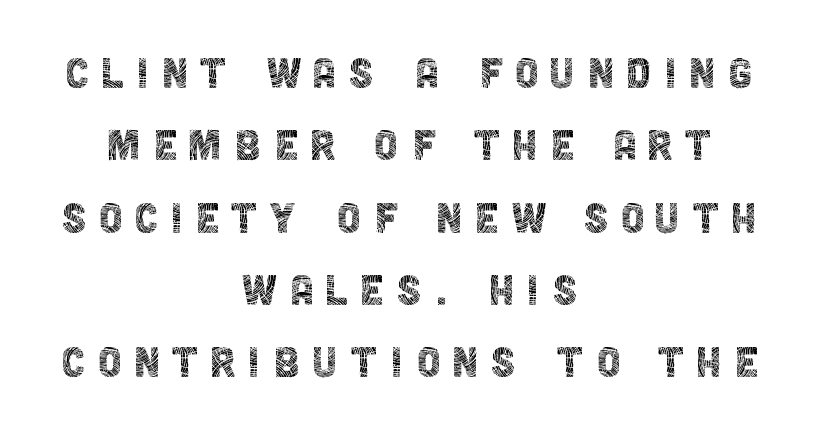
The image shows 54 px thin, condensed sans-serif type, upright; set centered, normal line spacing (1.34x), unusually wide letter spacing (+0.22 em), not underlined; a large x-height.
